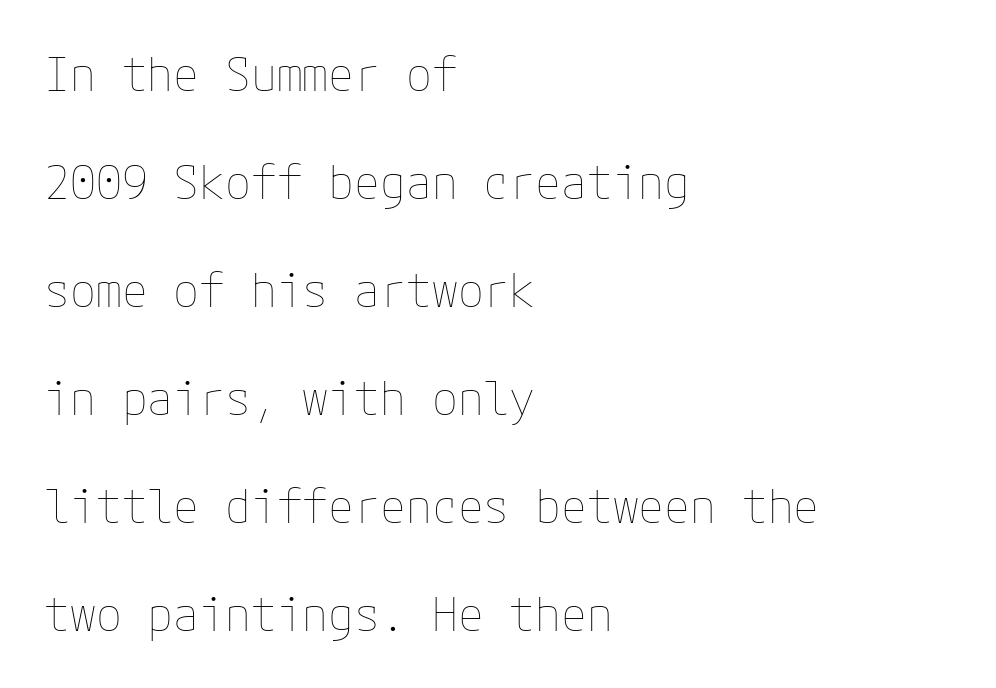
{"italic": "no", "bold": "no", "weight": "thin", "width": "normal", "stroke_contrast": "low", "x_height": "medium", "underline": "no", "align": "left", "line_spacing": "loose", "line_spacing_ratio": 2.3, "letter_spacing": "normal", "letter_spacing_em": 0.0, "glyph_px": 47}
